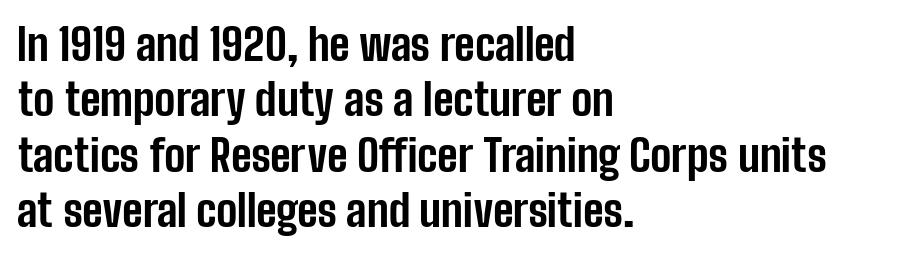
{"serif": "no", "italic": "no", "bold": "yes", "weight": "bold", "width": "condensed", "stroke_contrast": "low", "x_height": "medium", "monospaced": "no", "underline": "no", "align": "left", "line_spacing": "normal", "line_spacing_ratio": 1.26, "letter_spacing": "normal", "letter_spacing_em": 0.0, "glyph_px": 44}
